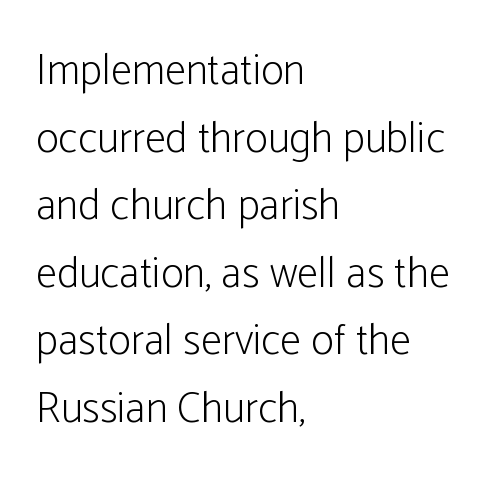
Q: Is the text bold? A: No.
Q: Is the text italic (slanted)? A: No, it is upright.
Q: Is the typeface a serif or a sans-serif typeface? A: Sans-serif.
Q: Is the text underlined? A: No.
Q: How is the paragraph aligned? A: Left-aligned.
Q: Is the spacing between letters normal or unusually wide? A: Normal.
Q: Is the spacing between lines tight, normal or loose? A: Normal.
Q: Width (condensed, normal, or wide)? A: Condensed.
Q: Stroke contrast? A: Low.
Q: x-height? A: Medium.
Q: Monospaced? A: No.
